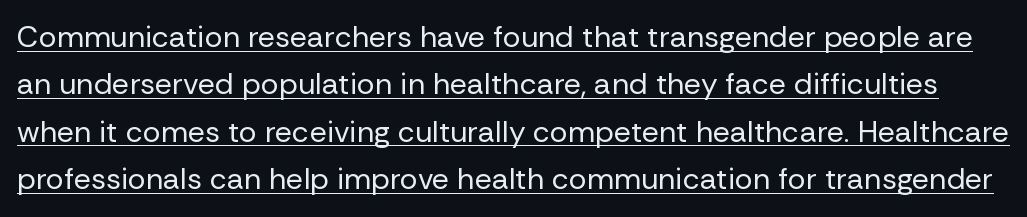
You can see a thin bar hugging the bottom of the glyphs. These lines were composed using upright roman letters. Whoever set this chose a conventional vertical rhythm. You could not count columns in this text — the font is proportionally spaced. Inter-character spacing is left at the font's built-in metrics.
